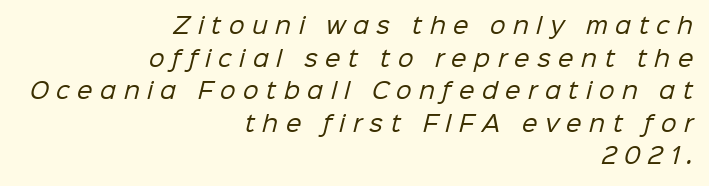
Substantial extra tracking has been applied to these lines. The font is comparable to plain body text, perhaps lighter. No word sits above an underline. Leading: standard. Horizontally, the lines are justified to the trailing edge only.
